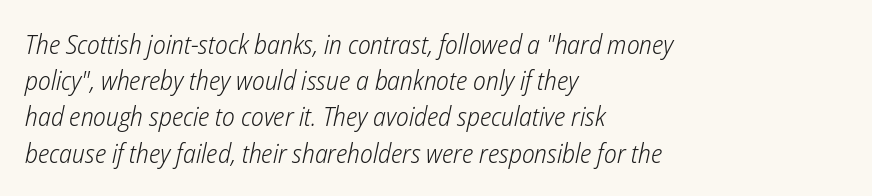
A normal amount of white space separates one row of letters from the next. No letter is thick-stroked: the sample isn't bold. The text carries the slant typical of an italic or oblique font. Spacing between characters is what you'd get straight out of the box. Beneath every word, the page is bare. Does the copy run flush right? No — it runs flush left.
